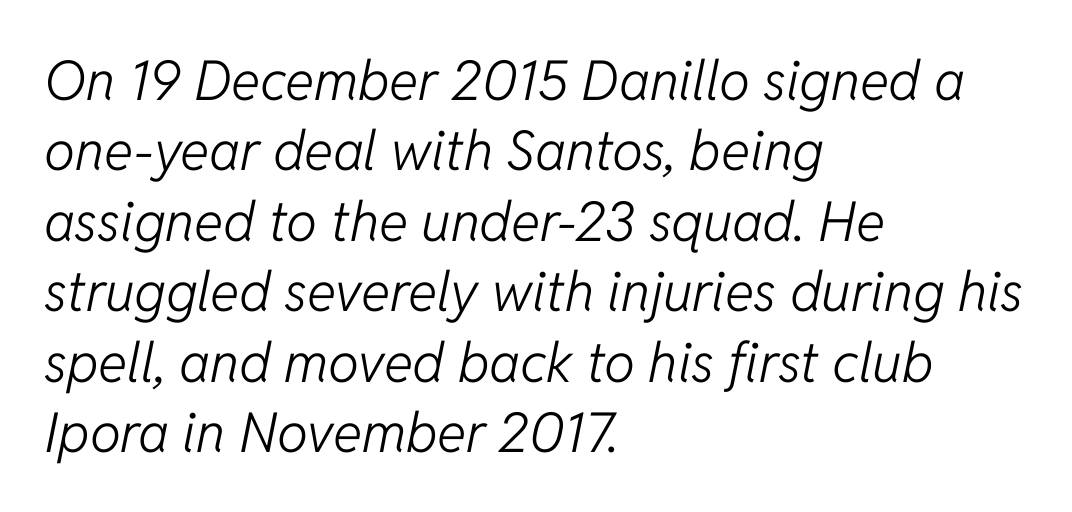
Q: Is the text bold? A: No.
Q: Is the text italic (slanted)? A: Yes, it leans right by about 11 degrees.
Q: Is the text underlined? A: No.
Q: How is the paragraph aligned? A: Left-aligned.
Q: Is the spacing between letters normal or unusually wide? A: Normal.
Q: Is the spacing between lines tight, normal or loose? A: Normal.
Q: Width (condensed, normal, or wide)? A: Normal.
Q: Stroke contrast? A: Low.
Q: x-height? A: Medium.
Q: Monospaced? A: No.
